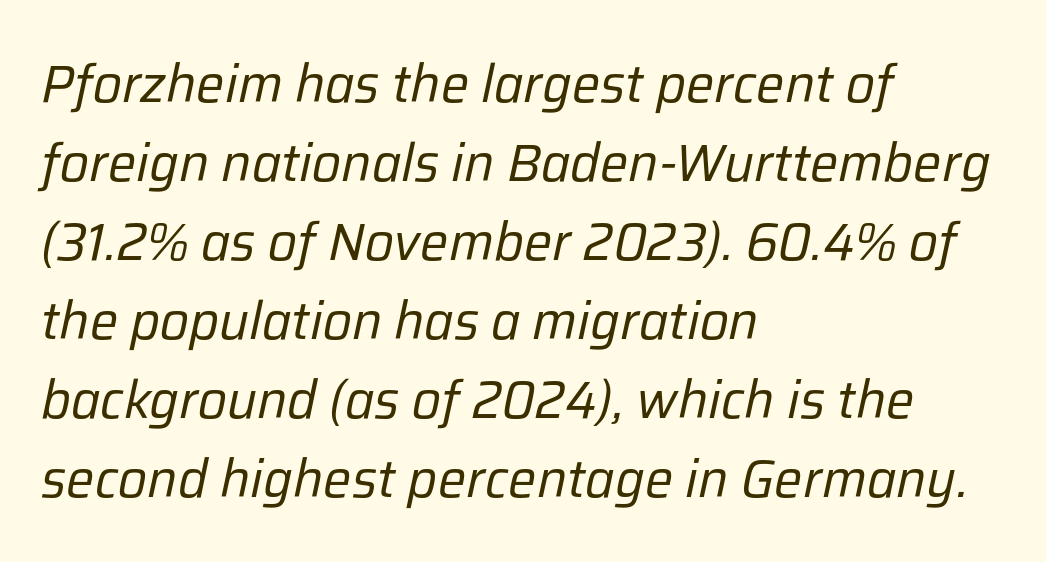
Q: Is the text bold? A: No.
Q: Is the text italic (slanted)? A: Yes, it leans right by about 12 degrees.
Q: Is the text underlined? A: No.
Q: How is the paragraph aligned? A: Left-aligned.
Q: Is the spacing between letters normal or unusually wide? A: Normal.
Q: Is the spacing between lines tight, normal or loose? A: Normal.
Q: Width (condensed, normal, or wide)? A: Normal.
Q: Stroke contrast? A: Low.
Q: x-height? A: Medium.
Q: Monospaced? A: No.
